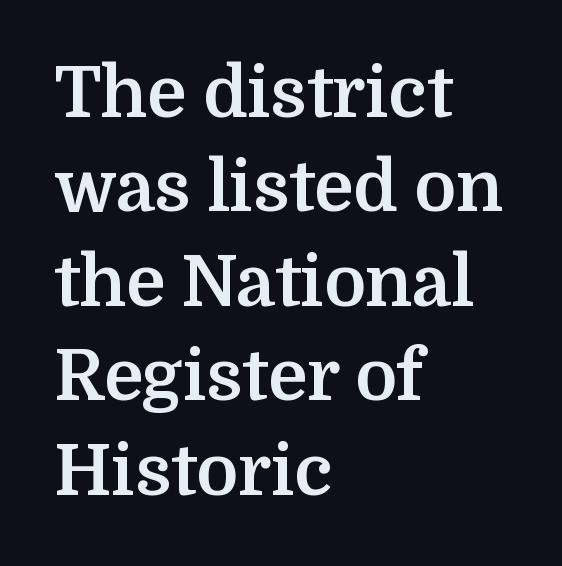
The image shows 70 px bold serif type, upright; set left-aligned, normal line spacing (1.35x), normal letter spacing, not underlined; medium stroke contrast and a medium x-height.
